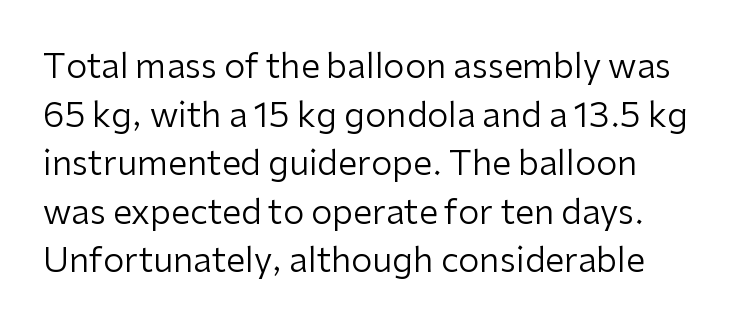
{"serif": "no", "italic": "no", "bold": "no", "weight": "regular", "width": "normal", "stroke_contrast": "low", "x_height": "medium", "monospaced": "no", "underline": "no", "line_spacing": "normal", "line_spacing_ratio": 1.43, "letter_spacing": "normal", "letter_spacing_em": 0.0, "glyph_px": 34}
